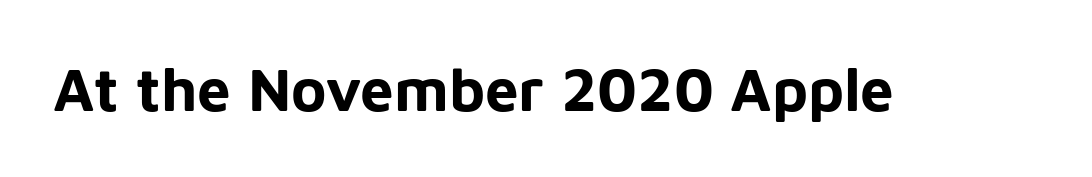
The image shows 60 px bold sans-serif type, upright; set normal letter spacing, not underlined; low stroke contrast and a medium x-height.
